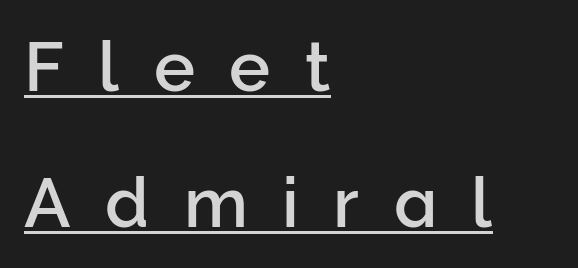
The lettering stays uniformly vertical, giving the passage a roman look. The characters display no serif detailing; their extremities are plain. The text block is weighted toward the left margin, trailing off unevenly rightward. The letters advance in unequal steps, a hallmark of proportional type. Baseline-to-baseline distance is far greater than the letter height.
